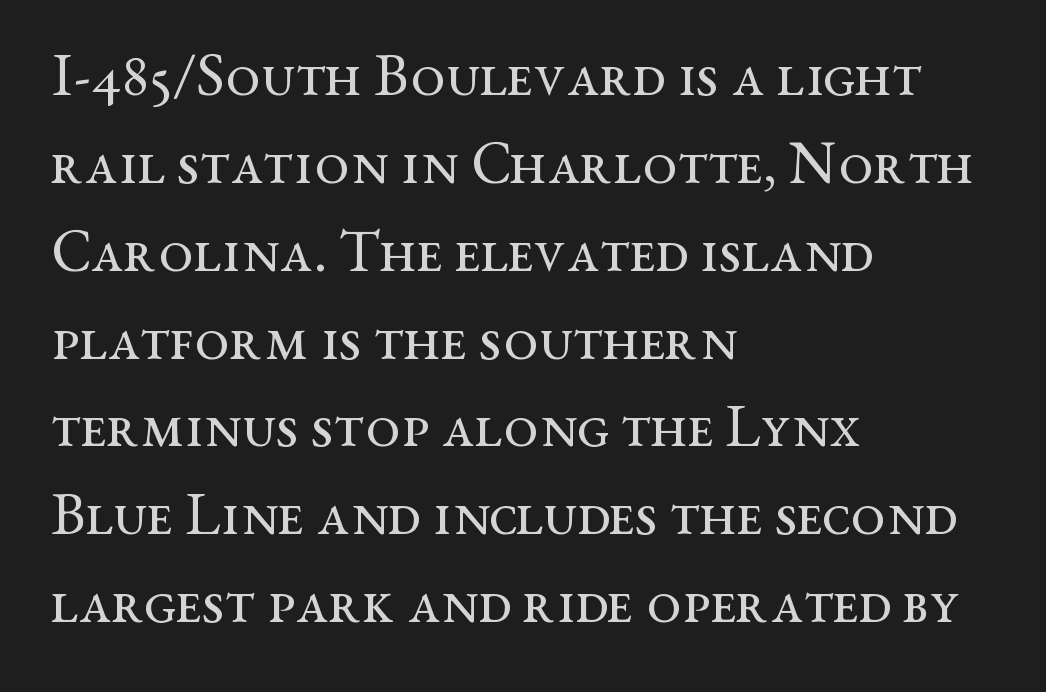
{"serif": "yes", "italic": "no", "bold": "no", "weight": "regular", "width": "wide", "stroke_contrast": "medium", "x_height": "medium", "monospaced": "no", "underline": "no", "align": "left", "line_spacing": "normal", "line_spacing_ratio": 1.44, "letter_spacing": "normal", "letter_spacing_em": 0.0, "glyph_px": 61}
